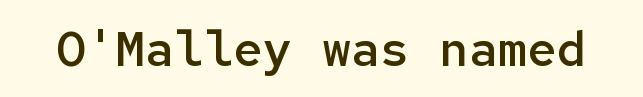
Q: Is the text bold? A: Semi-bold.
Q: Is the text italic (slanted)? A: No, it is upright.
Q: Is the typeface a serif or a sans-serif typeface? A: Sans-serif.
Q: Is the text underlined? A: No.
Q: Is the spacing between letters normal or unusually wide? A: Normal.
Q: Width (condensed, normal, or wide)? A: Normal.
Q: Stroke contrast? A: Low.
Q: x-height? A: Medium.
Q: Monospaced? A: Yes.
